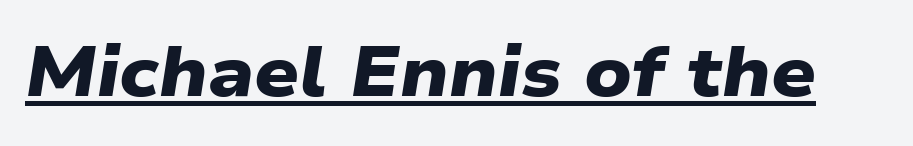
{"serif": "no", "bold": "yes", "weight": "heavy", "width": "wide", "stroke_contrast": "low", "x_height": "medium", "monospaced": "no", "underline": "yes", "letter_spacing": "normal", "letter_spacing_em": 0.0, "glyph_px": 70}
